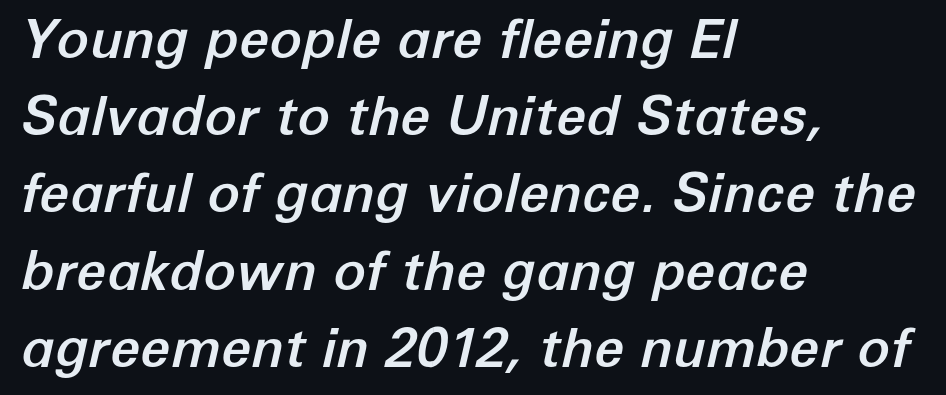
{"italic": "yes", "lean": "right", "slant_degrees": 12, "width": "normal", "stroke_contrast": "low", "x_height": "medium", "monospaced": "no", "underline": "no", "align": "left", "line_spacing": "normal", "line_spacing_ratio": 1.43, "letter_spacing": "normal", "letter_spacing_em": 0.0, "glyph_px": 54}
